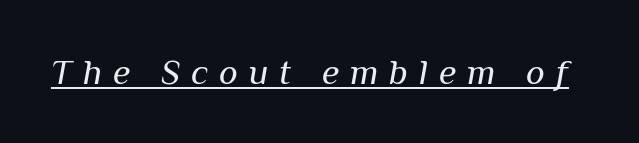
Is this a fixed-width face? No — the glyphs have proportional, varying widths. Is this a heavy cut? Hardly; it is regular or lighter. You can see a thin bar hugging the bottom of the glyphs. The lettering tilts uniformly, giving the passage an italic look. Characters follow at a spacing far wider than the type designer built in.
